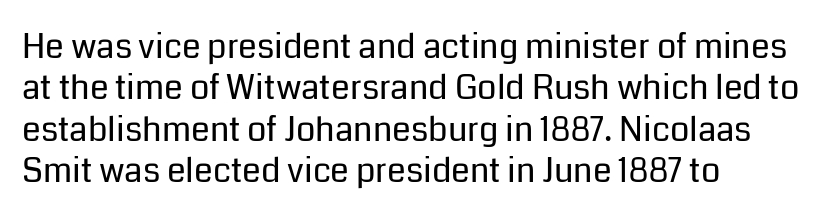
The image shows 34 px regular-weight sans-serif type, upright; set left-aligned, line spacing 1.22x, normal letter spacing, not underlined; low stroke contrast and a medium x-height.
